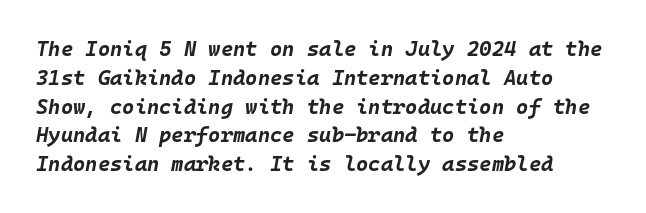
The image shows 21 px bold type, italic (leaning right); set left-aligned, normal line spacing (1.37x), normal letter spacing, not underlined.
